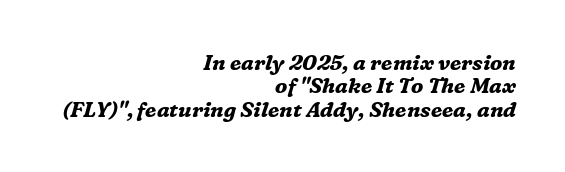
{"italic": "yes", "lean": "right", "slant_degrees": 16, "bold": "yes", "underline": "no", "align": "right", "line_spacing": "tight", "line_spacing_ratio": 1.11, "letter_spacing": "normal", "letter_spacing_em": 0.0, "glyph_px": 21}
